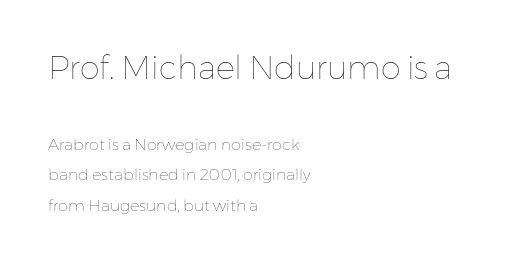
In CSS terms this would be text-align: left. Posture: straight, roman, zero tilt. Is this a heavy cut? Hardly; it is regular or lighter. Standard letterfit; no display-style spreading of the glyphs.
